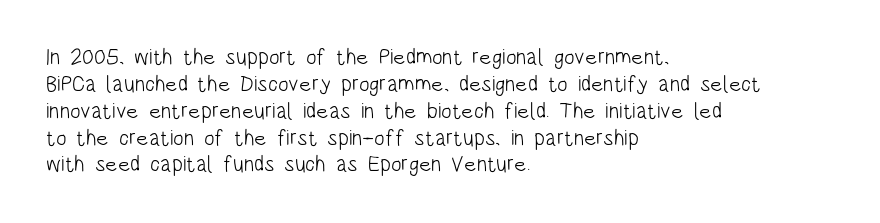
{"italic": "no", "bold": "no", "underline": "no", "align": "left", "line_spacing_ratio": 1.22, "letter_spacing": "normal", "letter_spacing_em": 0.0, "glyph_px": 22}
